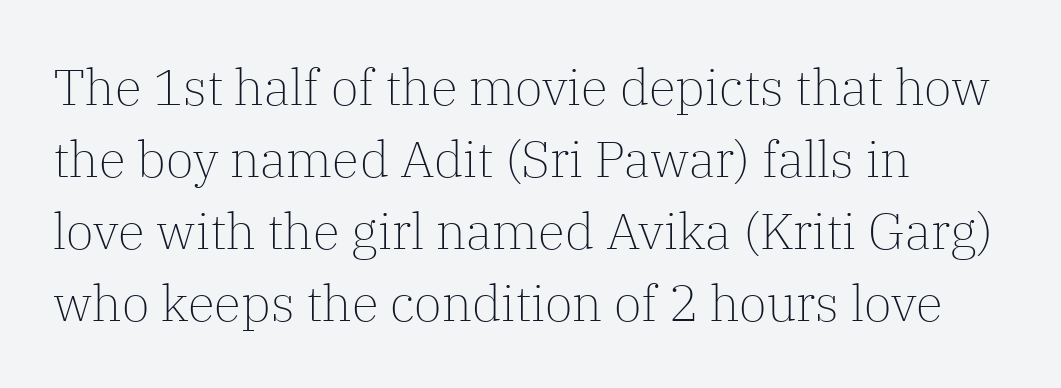
Q: Is the text bold? A: No.
Q: Is the text italic (slanted)? A: No, it is upright.
Q: Is the typeface a serif or a sans-serif typeface? A: Serif.
Q: Is the text underlined? A: No.
Q: How is the paragraph aligned? A: Left-aligned.
Q: Is the spacing between letters normal or unusually wide? A: Normal.
Q: Is the spacing between lines tight, normal or loose? A: Normal.
Q: Width (condensed, normal, or wide)? A: Normal.
Q: Stroke contrast? A: Low.
Q: x-height? A: Medium.
Q: Monospaced? A: No.
